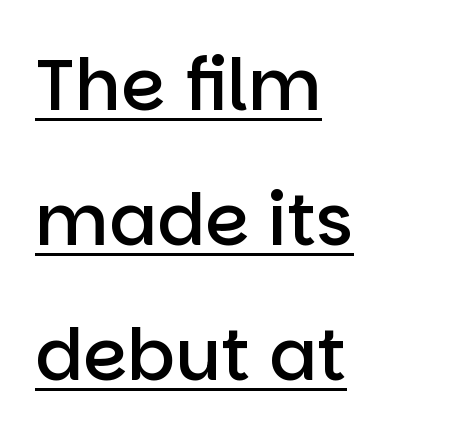
{"serif": "no", "italic": "no", "bold": "semi", "weight": "semibold", "width": "normal", "stroke_contrast": "low", "x_height": "large", "monospaced": "no", "underline": "yes", "align": "left", "line_spacing": "loose", "line_spacing_ratio": 1.9, "letter_spacing": "normal", "letter_spacing_em": 0.0, "glyph_px": 71}
